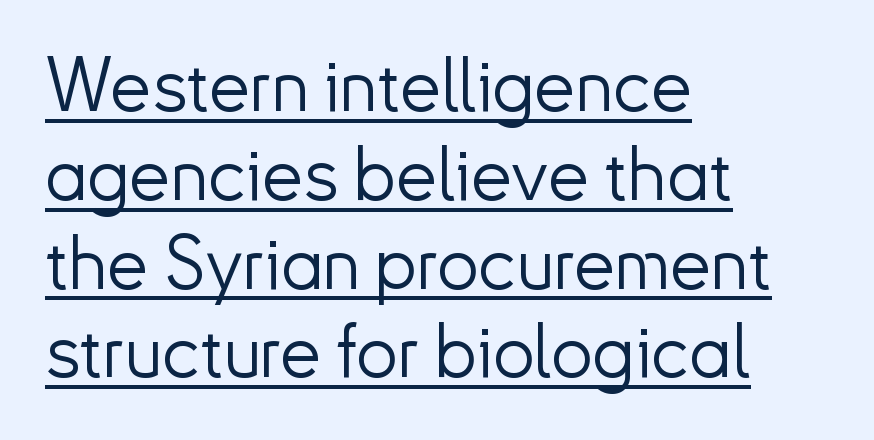
Q: Is the text bold? A: No.
Q: Is the text italic (slanted)? A: No, it is upright.
Q: Is the typeface a serif or a sans-serif typeface? A: Sans-serif.
Q: Is the text underlined? A: Yes.
Q: How is the paragraph aligned? A: Left-aligned.
Q: Is the spacing between letters normal or unusually wide? A: Normal.
Q: Width (condensed, normal, or wide)? A: Normal.
Q: Stroke contrast? A: Low.
Q: x-height? A: Small.
Q: Monospaced? A: No.
